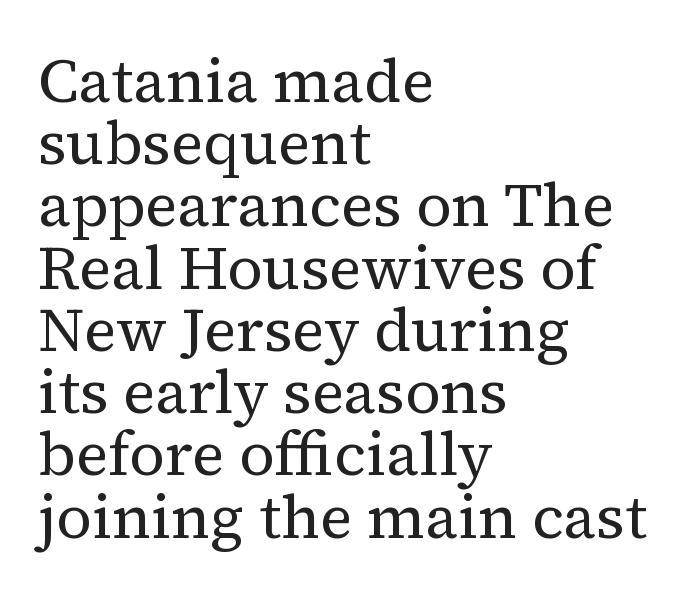
The image shows 61 px regular-weight serif type, upright; set left-aligned, tight line spacing (1.02x), normal letter spacing, not underlined; medium stroke contrast and a medium x-height.
